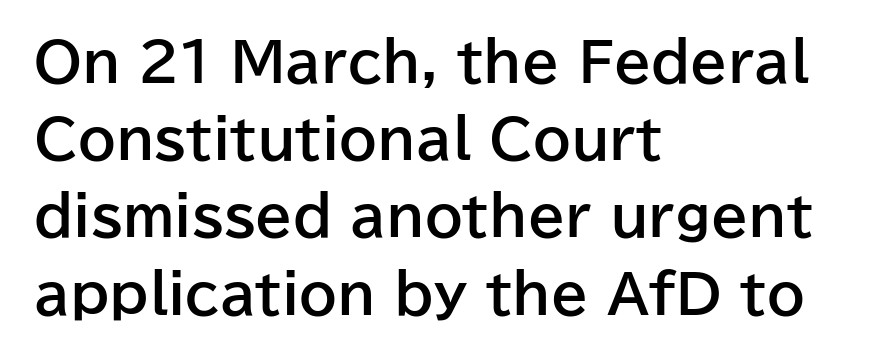
Q: Is the text bold? A: Yes.
Q: Is the text italic (slanted)? A: No, it is upright.
Q: Is the typeface a serif or a sans-serif typeface? A: Sans-serif.
Q: Is the text underlined? A: No.
Q: How is the paragraph aligned? A: Left-aligned.
Q: Is the spacing between letters normal or unusually wide? A: Normal.
Q: Is the spacing between lines tight, normal or loose? A: Normal.
Q: Width (condensed, normal, or wide)? A: Normal.
Q: Stroke contrast? A: Low.
Q: x-height? A: Medium.
Q: Monospaced? A: No.
